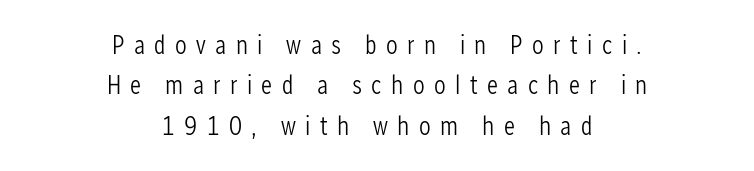
{"italic": "no", "bold": "no", "underline": "no", "align": "center", "line_spacing": "normal", "line_spacing_ratio": 1.55, "letter_spacing": "wide", "letter_spacing_em": 0.36, "glyph_px": 26}
